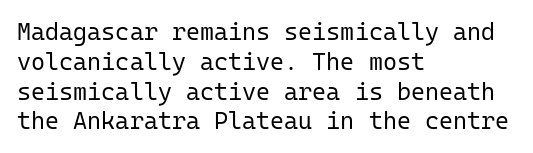
The image shows 24 px text type, upright; set left-aligned, line spacing 1.24x, normal letter spacing, not underlined.
